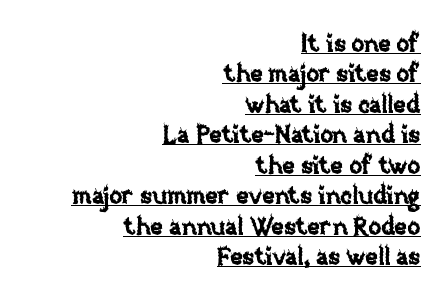
{"italic": "no", "underline": "yes", "align": "right", "line_spacing": "normal", "line_spacing_ratio": 1.27, "letter_spacing": "normal", "letter_spacing_em": 0.0, "glyph_px": 24}
